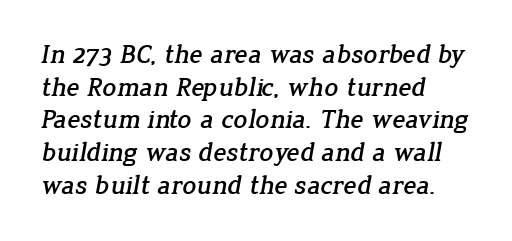
The image shows 27 px text type; set left-aligned, line spacing 1.21x, normal letter spacing, not underlined.
